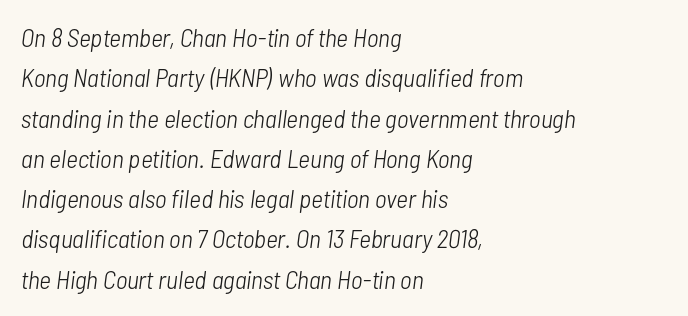
Heft: none added — not bold. Glance below the letters and you will spot only blank space. The passage shown leans; its letterforms are oblique. The passage is arranged the way most books set body copy — flush left. What's the leading like? Ordinary, nothing unusual. The type is set solid horizontally, with unmodified tracking.
